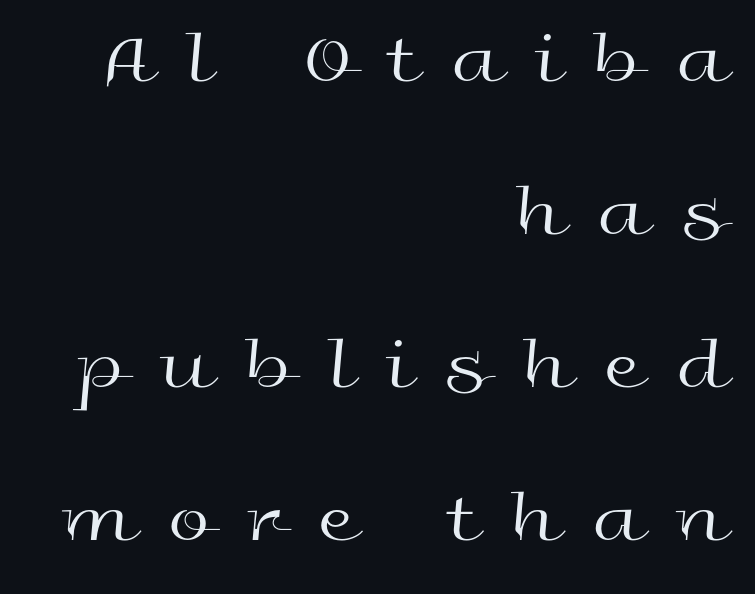
The image shows 75 px regular-weight, wide sans-serif type, upright; set right-aligned, loose line spacing (2.04x), unusually wide letter spacing (+0.46 em), not underlined; a medium x-height.
